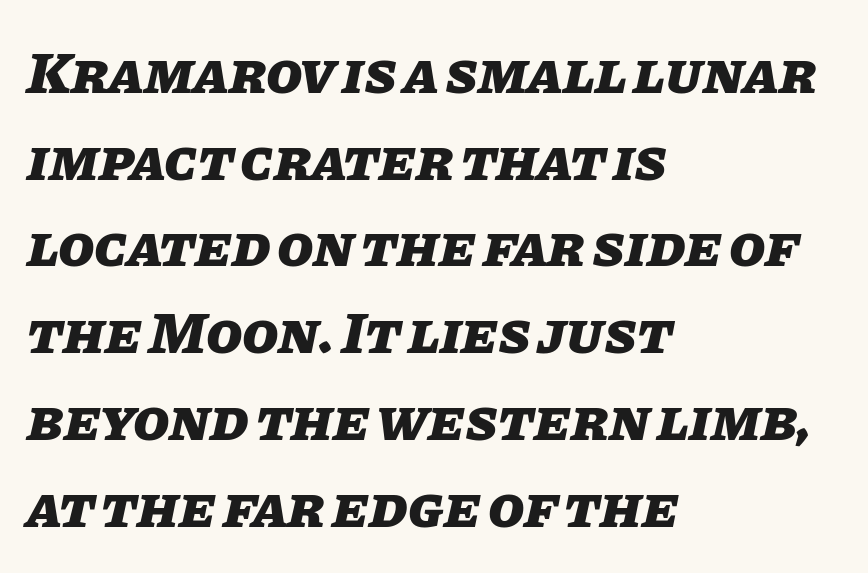
Q: Is the text bold? A: Yes.
Q: Is the text italic (slanted)? A: Yes, it leans right by about 11 degrees.
Q: Is the text underlined? A: No.
Q: How is the paragraph aligned? A: Left-aligned.
Q: Is the spacing between letters normal or unusually wide? A: Normal.
Q: Is the spacing between lines tight, normal or loose? A: Normal.
Q: Width (condensed, normal, or wide)? A: Normal.
Q: Stroke contrast? A: Low.
Q: x-height? A: Large.
Q: Monospaced? A: No.
